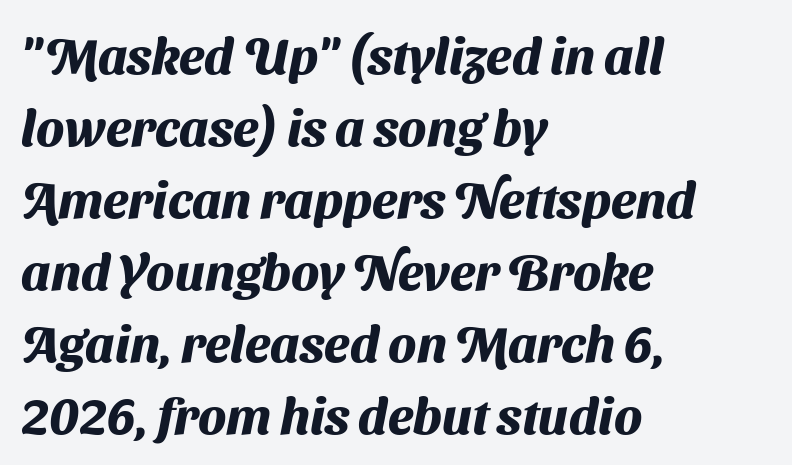
This sample has the flowing, uneven cadence of proportional lettering. Line spacing here is normal. Alignment: flush left. Here the glyphs are tracked normally, forming tight word shapes. The designer went with a sans here, leaving each stem footless.
